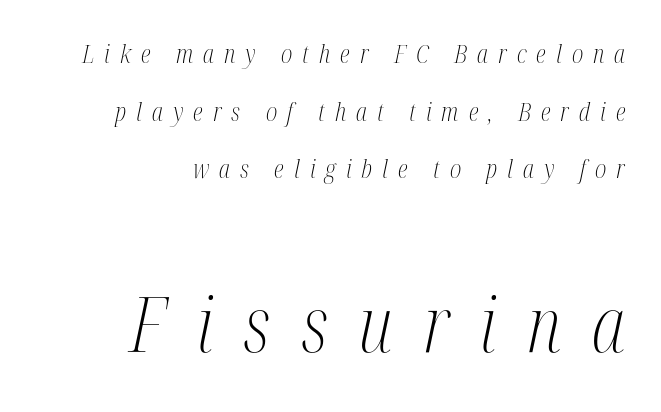
The image shows 76 px light, condensed serif type, italic (leaning right); set right-aligned, loose line spacing (2.31x), unusually wide letter spacing (+0.4 em), not underlined; the second (bottom) block is 3.04x larger; medium stroke contrast and a medium x-height.
